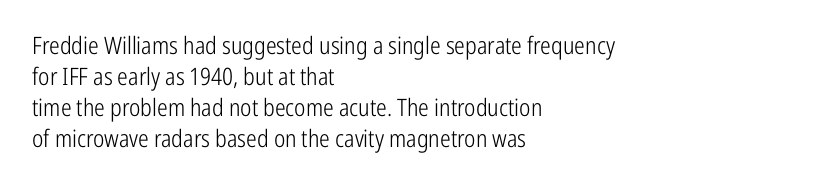
{"italic": "no", "bold": "no", "underline": "no", "align": "left", "line_spacing": "normal", "line_spacing_ratio": 1.29, "letter_spacing": "normal", "letter_spacing_em": 0.0, "glyph_px": 24}
